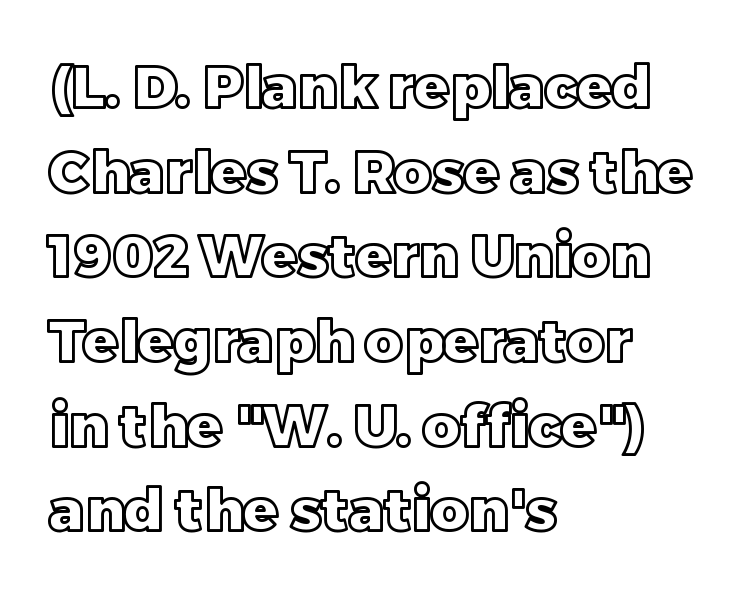
Q: Is the text italic (slanted)? A: No, it is upright.
Q: Is the text underlined? A: No.
Q: How is the paragraph aligned? A: Left-aligned.
Q: Is the spacing between letters normal or unusually wide? A: Normal.
Q: Is the spacing between lines tight, normal or loose? A: Normal.
Q: Width (condensed, normal, or wide)? A: Normal.
Q: x-height? A: Large.
Q: Monospaced? A: No.
